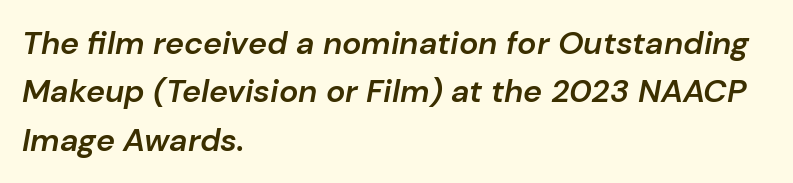
{"italic": "yes", "lean": "right", "slant_degrees": 10, "bold": "semi", "weight": "semibold", "width": "normal", "stroke_contrast": "low", "x_height": "medium", "monospaced": "no", "underline": "no", "align": "left", "line_spacing": "normal", "line_spacing_ratio": 1.51, "letter_spacing": "normal", "letter_spacing_em": 0.0, "glyph_px": 32}
